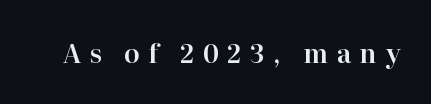
Q: Is the text italic (slanted)? A: No, it is upright.
Q: Is the text underlined? A: No.
Q: Is the spacing between letters normal or unusually wide? A: Unusually wide.
